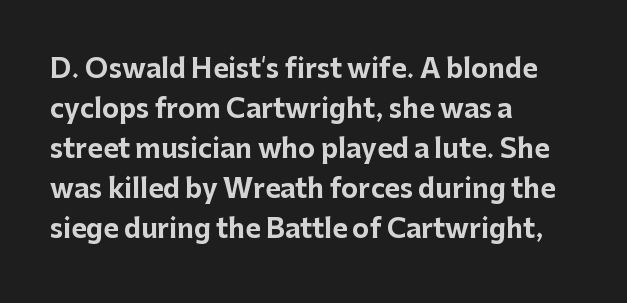
The letterforms sit shoulder to shoulder at normal distance. If you measured baseline to baseline, you'd find a middling distance. The specimen omits any rule beneath the text block's lines. These lines stack with their left ends in a neat column.
